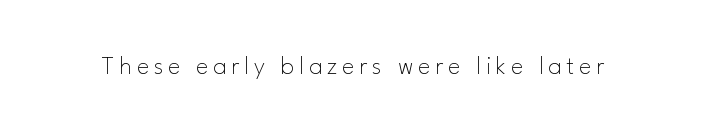
{"italic": "no", "bold": "no", "underline": "no", "glyph_px": 26}
